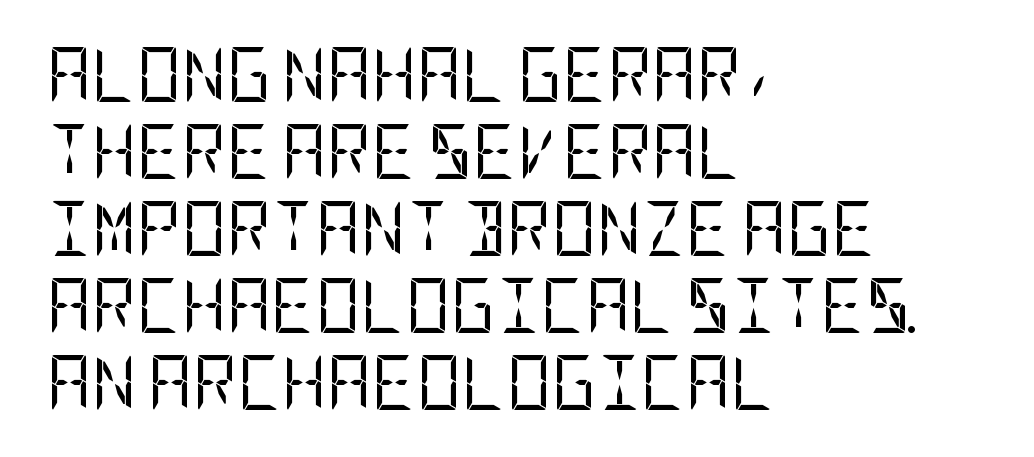
The image shows 55 px regular-weight, condensed sans-serif type, upright; set left-aligned, normal line spacing (1.4x), normal letter spacing, not underlined; low stroke contrast and a large x-height.
